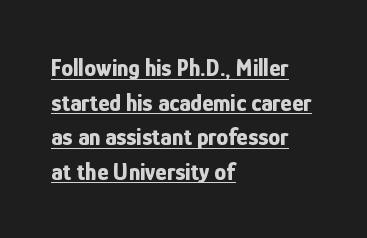
{"italic": "no", "bold": "yes", "underline": "yes", "align": "left", "line_spacing": "normal", "line_spacing_ratio": 1.44, "letter_spacing": "normal", "letter_spacing_em": 0.0, "glyph_px": 24}
